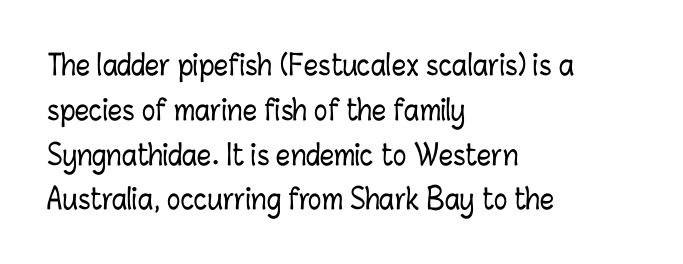
The image shows 28 px condensed type, upright; set left-aligned, normal line spacing (1.6x), normal letter spacing, not underlined; low stroke contrast and a medium x-height.
